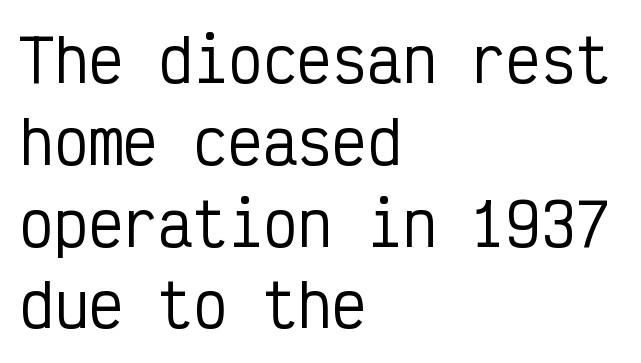
The image shows 58 px condensed sans-serif type, upright, monospaced; set left-aligned, normal line spacing (1.41x), normal letter spacing, not underlined; low stroke contrast and a medium x-height.
